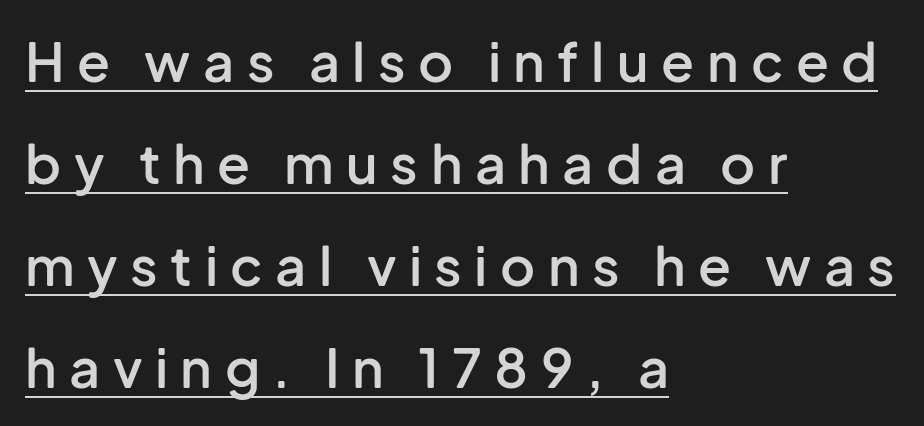
A typographer would call this underscored text. Is this a sans? Yes — the strokes have no serifs. This is the regular roman posture of the typeface. The letters are semibold — heavier than regular but short of a full bold. A student would call this left alignment; a typographer would say flush left, rag right.
